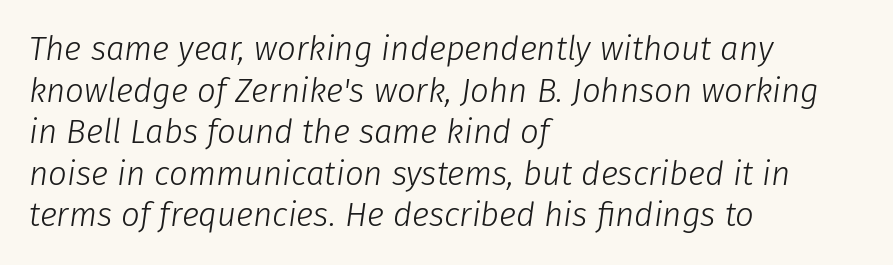
Check under the words: just untouched page. The rendering uses natural spacing where letterforms have individual widths. The space between consecutive lines is moderate. The rag falls on the right side of this text block. These lines keep a tight, regular rhythm from letter to letter.
